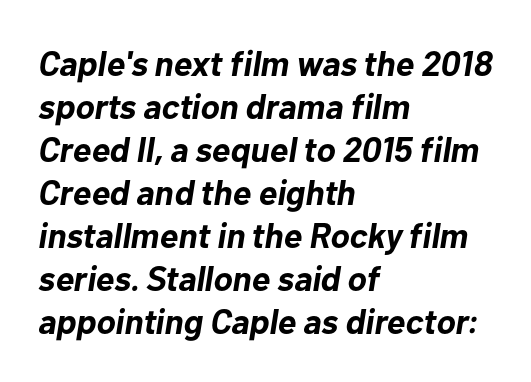
The image shows 35 px bold type, italic (leaning right); set left-aligned, line spacing 1.23x, normal letter spacing, not underlined; low stroke contrast and a medium x-height.
